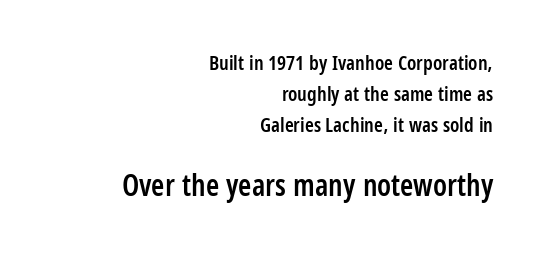
Q: Is the text bold? A: Semi-bold.
Q: Is the text italic (slanted)? A: No, it is upright.
Q: Is the typeface a serif or a sans-serif typeface? A: Sans-serif.
Q: Is the text underlined? A: No.
Q: How is the paragraph aligned? A: Right-aligned.
Q: Is the spacing between letters normal or unusually wide? A: Normal.
Q: Is the spacing between lines tight, normal or loose? A: Normal.
Q: Which block of text is set in a larger size, the first (top) or the second (bottom)? A: The second (bottom) one.
Q: Width (condensed, normal, or wide)? A: Condensed.
Q: Stroke contrast? A: Low.
Q: x-height? A: Medium.
Q: Monospaced? A: No.
